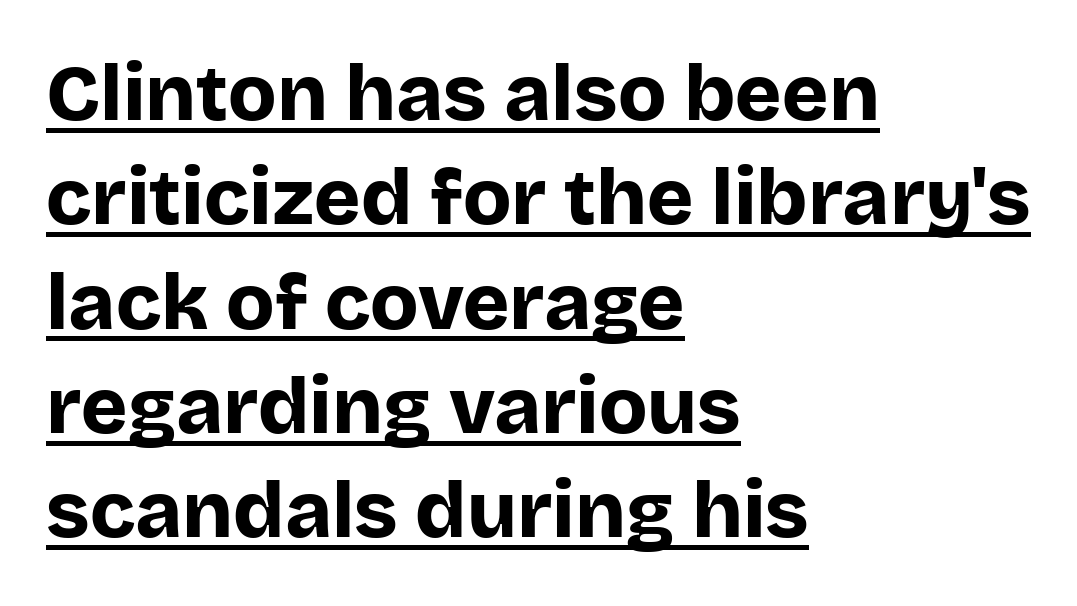
The image shows 79 px bold sans-serif type, upright; set left-aligned, normal line spacing (1.32x), normal letter spacing, underlined; low stroke contrast and a large x-height.
